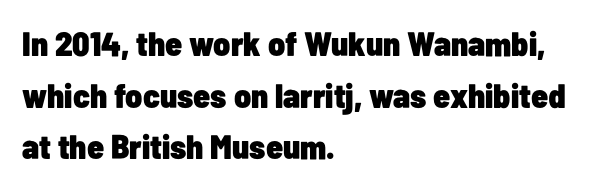
Q: Is the text bold? A: Yes.
Q: Is the text italic (slanted)? A: No, it is upright.
Q: Is the typeface a serif or a sans-serif typeface? A: Sans-serif.
Q: Is the text underlined? A: No.
Q: How is the paragraph aligned? A: Left-aligned.
Q: Is the spacing between letters normal or unusually wide? A: Normal.
Q: Is the spacing between lines tight, normal or loose? A: Normal.
Q: Width (condensed, normal, or wide)? A: Condensed.
Q: Stroke contrast? A: Low.
Q: x-height? A: Medium.
Q: Monospaced? A: No.
